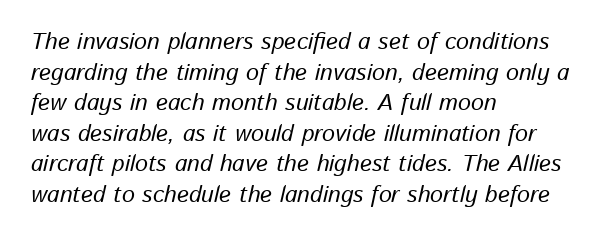
The image shows 23 px text type, italic (leaning right); set left-aligned, normal line spacing (1.33x), normal letter spacing, not underlined.
